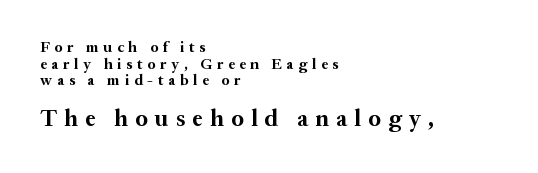
{"italic": "no", "bold": "yes", "underline": "no", "align": "left", "line_spacing": "tight", "line_spacing_ratio": 1.11, "letter_spacing": "wide", "letter_spacing_em": 0.32, "larger_block": "second", "size_ratio": 1.53, "glyph_px": 23}
